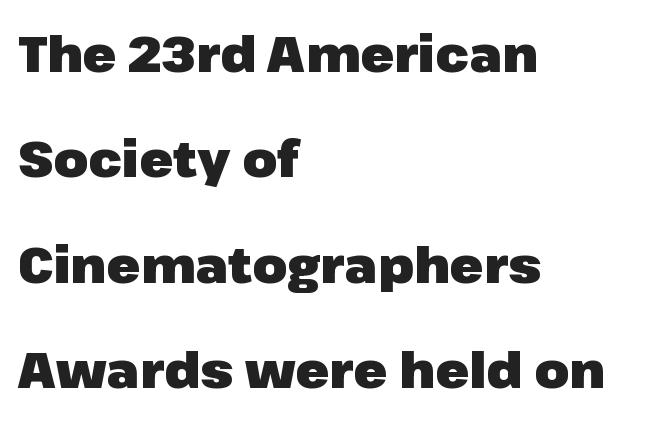
{"serif": "no", "italic": "no", "bold": "yes", "weight": "heavy", "width": "normal", "stroke_contrast": "low", "x_height": "medium", "monospaced": "no", "underline": "no", "align": "left", "line_spacing": "loose", "line_spacing_ratio": 2.11, "letter_spacing": "normal", "letter_spacing_em": 0.0, "glyph_px": 50}
